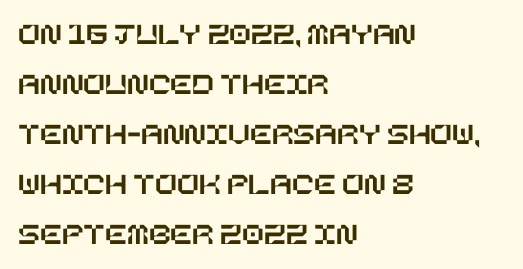
Q: Is the text italic (slanted)? A: No, it is upright.
Q: Is the text underlined? A: No.
Q: How is the paragraph aligned? A: Left-aligned.
Q: Is the spacing between letters normal or unusually wide? A: Normal.
Q: Is the spacing between lines tight, normal or loose? A: Normal.
Q: Width (condensed, normal, or wide)? A: Normal.
Q: Stroke contrast? A: Low.
Q: x-height? A: Large.
